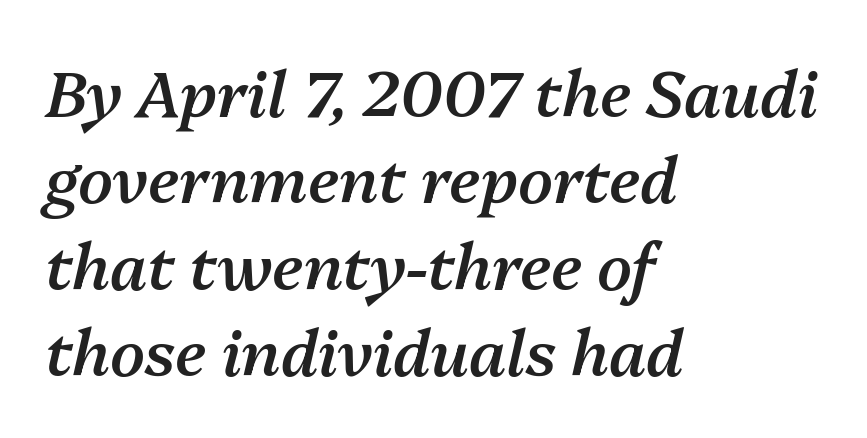
Q: Is the text bold? A: Semi-bold.
Q: Is the text italic (slanted)? A: Yes, it leans right by about 13 degrees.
Q: Is the text underlined? A: No.
Q: How is the paragraph aligned? A: Left-aligned.
Q: Is the spacing between letters normal or unusually wide? A: Normal.
Q: Is the spacing between lines tight, normal or loose? A: Normal.
Q: Width (condensed, normal, or wide)? A: Normal.
Q: Stroke contrast? A: Medium.
Q: x-height? A: Medium.
Q: Monospaced? A: No.
